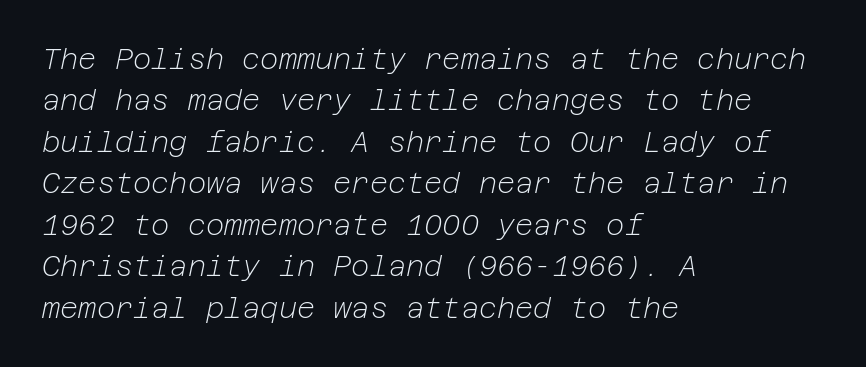
{"italic": "yes", "lean": "right", "slant_degrees": 12, "bold": "no", "weight": "light", "width": "normal", "stroke_contrast": "low", "x_height": "medium", "underline": "no", "align": "left", "line_spacing": "normal", "line_spacing_ratio": 1.48, "letter_spacing": "normal", "letter_spacing_em": 0.0, "glyph_px": 28}
